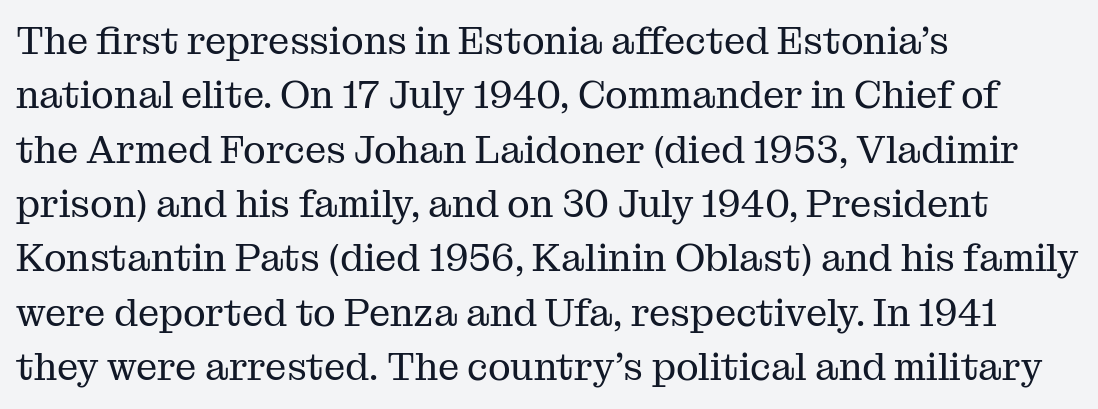
This is not heavy type; no bold has been used. In terms of posture, this sample is upright. The rendering uses natural spacing where letterforms have individual widths. A typesetter would call this zero additional tracking. The font family rendered here belongs to the serif group.
